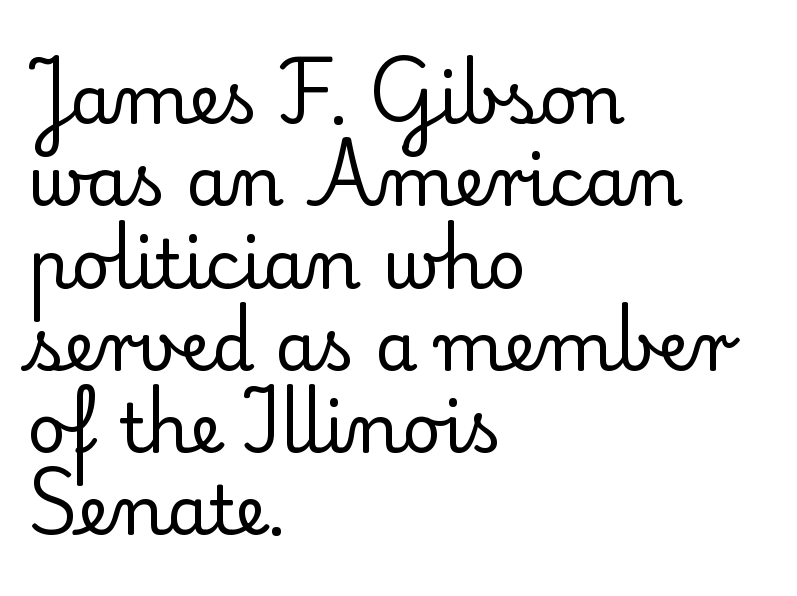
The rendering uses natural spacing where letterforms have individual widths. The font family rendered here belongs to the serif group. This rendering features lettering with no underline. Compared with a typical body face, this is equally light or lighter still.
